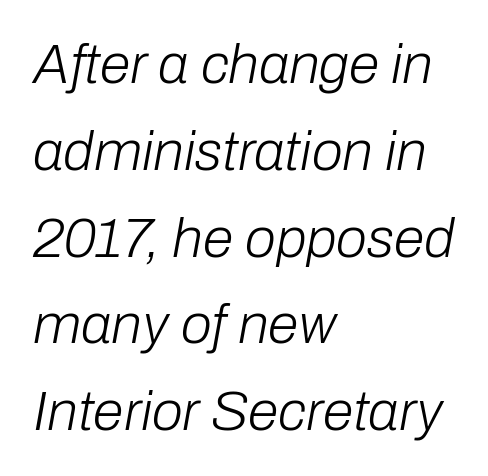
Q: Is the text bold? A: No.
Q: Is the text italic (slanted)? A: Yes, it leans right by about 10 degrees.
Q: Is the text underlined? A: No.
Q: How is the paragraph aligned? A: Left-aligned.
Q: Is the spacing between letters normal or unusually wide? A: Normal.
Q: Is the spacing between lines tight, normal or loose? A: Normal.
Q: Width (condensed, normal, or wide)? A: Normal.
Q: Stroke contrast? A: Low.
Q: x-height? A: Medium.
Q: Monospaced? A: No.
